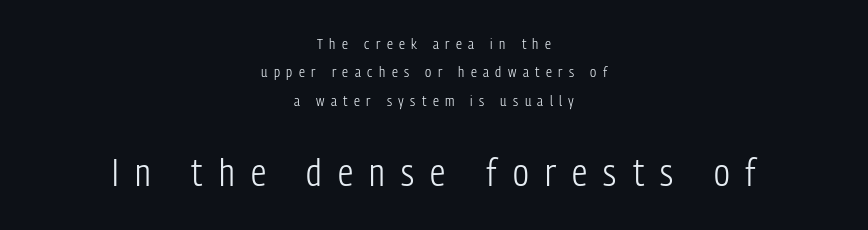
Q: Is the text bold? A: No.
Q: Is the text italic (slanted)? A: No, it is upright.
Q: Is the typeface a serif or a sans-serif typeface? A: Sans-serif.
Q: Is the text underlined? A: No.
Q: How is the paragraph aligned? A: Centered.
Q: Is the spacing between letters normal or unusually wide? A: Unusually wide.
Q: Which block of text is set in a larger size, the first (top) or the second (bottom)? A: The second (bottom) one.
Q: Width (condensed, normal, or wide)? A: Condensed.
Q: Stroke contrast? A: Low.
Q: x-height? A: Medium.
Q: Monospaced? A: No.
